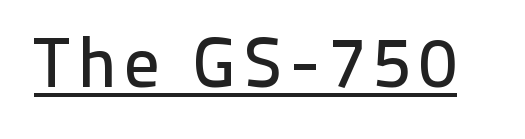
{"serif": "no", "italic": "no", "width": "normal", "stroke_contrast": "low", "x_height": "medium", "monospaced": "no", "underline": "yes", "glyph_px": 70}
